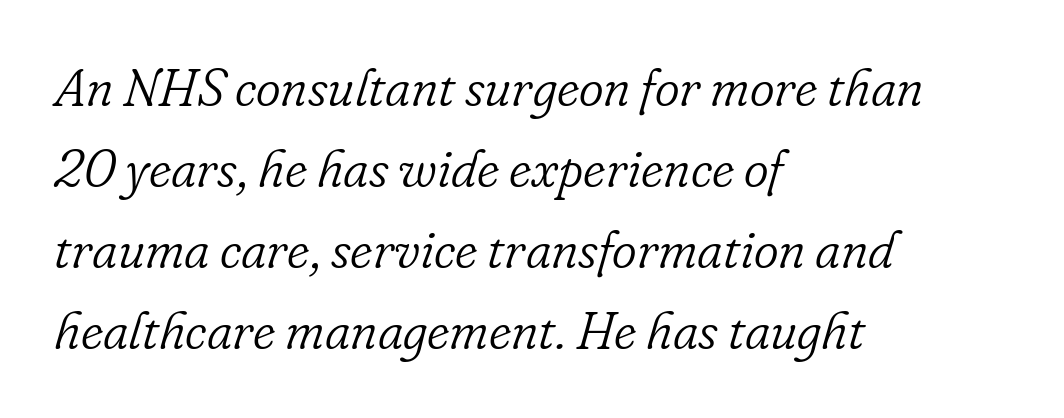
This is not heavy type; no bold has been used. Glyph-to-glyph distance matches everyday printed text. Plain, unruled lines of type. Does the lettering tilt? It does — this is italic.
